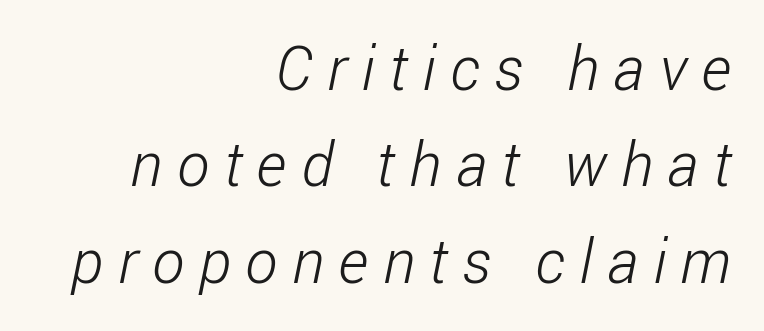
Think of a printed novel: that variable character pitch is what you see here. Unlike a traditional serif, this face leaves its strokes unadorned. The area under the type is left untouched. The typesetting does not lean heavy: it is not bold.
